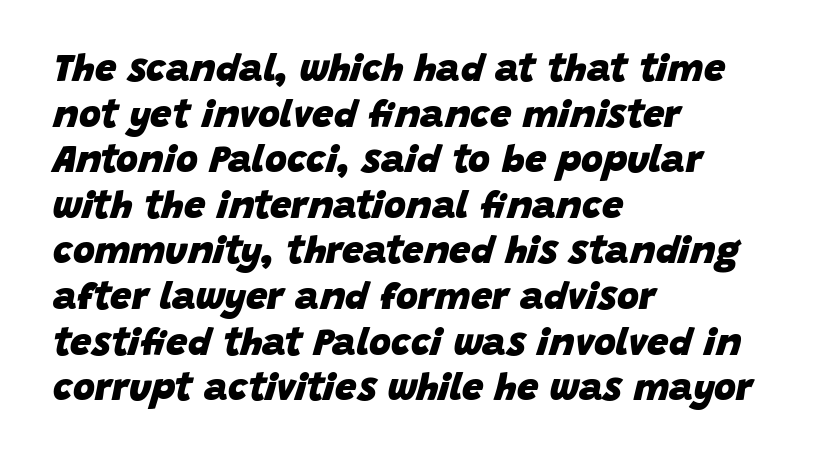
The image shows 38 px heavy type, italic (leaning right); set left-aligned, line spacing 1.2x, normal letter spacing, not underlined; low stroke contrast and a large x-height.
